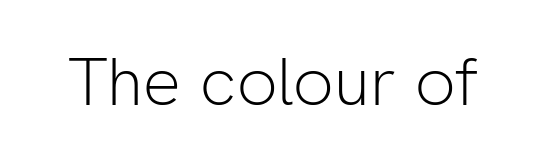
What stands out about the letter spacing? Nothing — it is the standard amount. You could not count columns in this text — the font is proportionally spaced. Stroke thickness stays within the range of a standard reading face or lighter. Unlike italic type, these characters show no tilt at all. This rendering features lettering with no underline. I'd call this a sans setting — the letters go barefoot.
